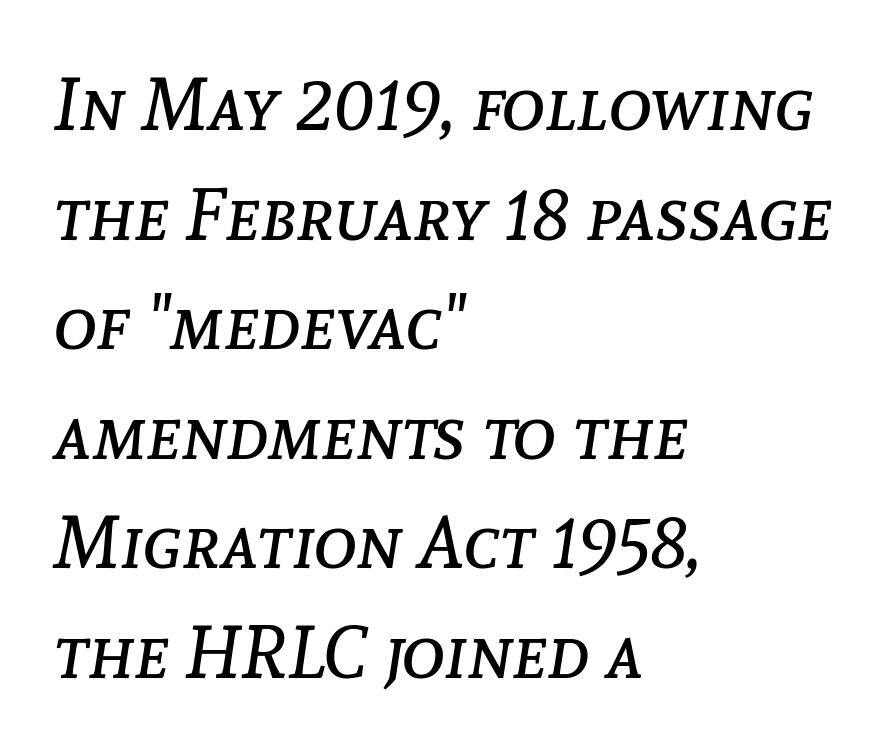
Slanted lettering throughout. Each new line begins a customary step beneath the previous one. Is the block centered? No — it sits flush against the left margin. Tracking here is standard; glyphs follow each other at the usual distance. The face looks like a standard text weight, possibly lighter.
